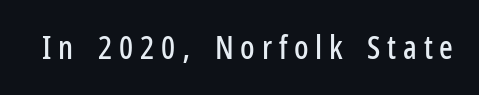
Q: Is the text italic (slanted)? A: No, it is upright.
Q: Is the typeface a serif or a sans-serif typeface? A: Sans-serif.
Q: Is the text underlined? A: No.
Q: Is the spacing between letters normal or unusually wide? A: Unusually wide.
Q: Width (condensed, normal, or wide)? A: Condensed.
Q: Stroke contrast? A: Low.
Q: x-height? A: Medium.
Q: Monospaced? A: No.
